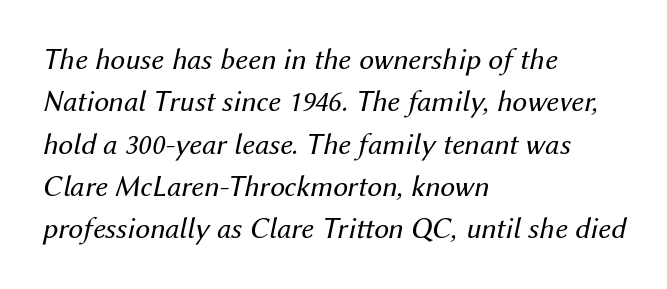
{"italic": "yes", "lean": "right", "slant_degrees": 12, "bold": "no", "weight": "regular", "width": "normal", "stroke_contrast": "medium", "x_height": "medium", "monospaced": "no", "underline": "no", "align": "left", "line_spacing": "normal", "line_spacing_ratio": 1.41, "letter_spacing": "normal", "letter_spacing_em": 0.0, "glyph_px": 30}
